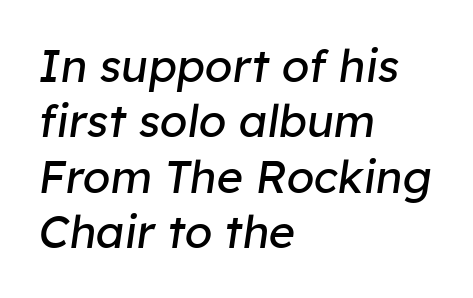
{"italic": "yes", "lean": "right", "slant_degrees": 8, "bold": "no", "weight": "regular", "width": "normal", "stroke_contrast": "low", "x_height": "medium", "monospaced": "no", "underline": "no", "align": "left", "line_spacing_ratio": 1.23, "letter_spacing": "normal", "letter_spacing_em": 0.0, "glyph_px": 45}
